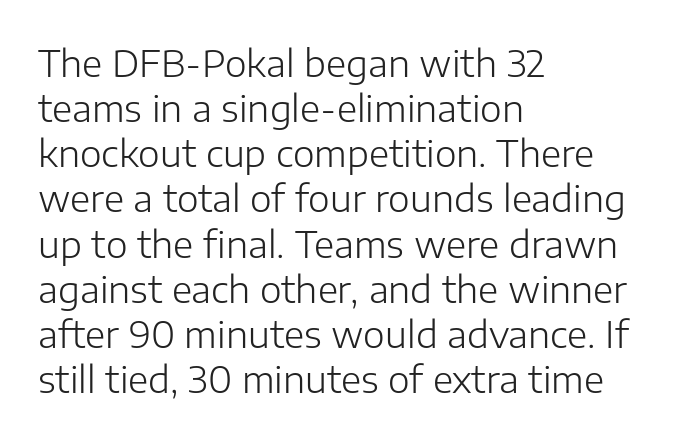
The image shows 37 px light sans-serif type, upright; set left-aligned, line spacing 1.22x, normal letter spacing, not underlined; low stroke contrast and a medium x-height.
